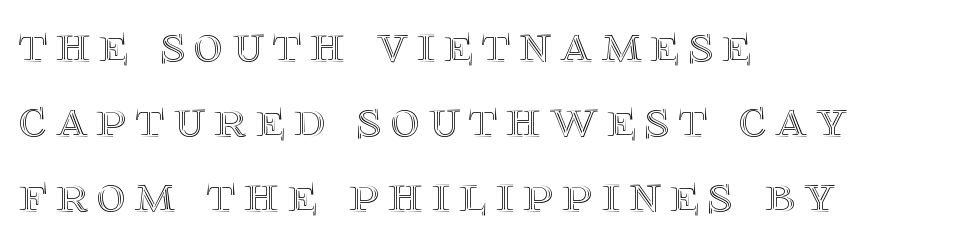
The image shows 55 px text type, upright; set left-aligned, normal line spacing (1.36x), not underlined; a large x-height.
